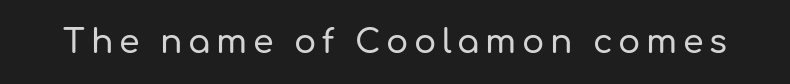
Here the designer chose a conventional face with non-uniform glyph widths. Vertical strokes here are truly vertical. A clean baseline with only descenders dipping below it. Unlike a traditional serif, this face leaves its strokes unadorned.
